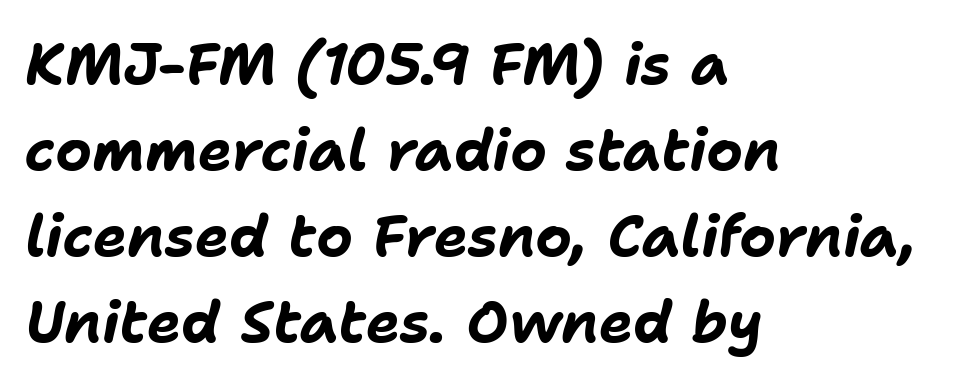
How are the letters spaced? Ordinarily, with no added tracking. Every row of glyphs begins at an identical x-position on the left. Think of a printed novel: that variable character pitch is what you see here. The designer left line spacing at the default. The strokes are fattened all the way to bold. Observe the lean: these are italic letterforms.
